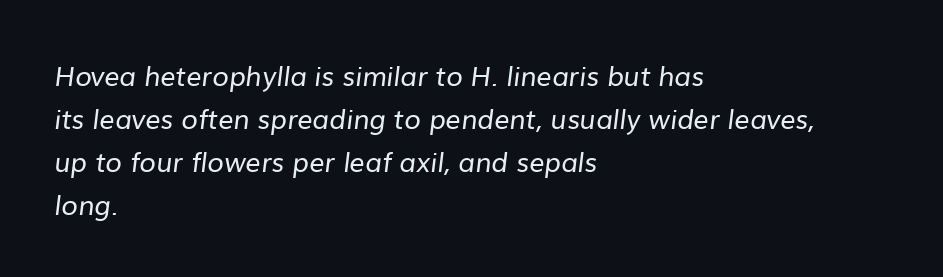
{"bold": "no", "underline": "no", "align": "left", "line_spacing": "normal", "line_spacing_ratio": 1.59, "letter_spacing": "normal", "letter_spacing_em": 0.0, "glyph_px": 27}
